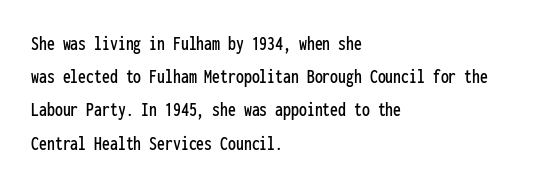
{"italic": "no", "underline": "no", "align": "left", "line_spacing": "normal", "line_spacing_ratio": 1.58, "letter_spacing": "normal", "letter_spacing_em": 0.0, "glyph_px": 21}
